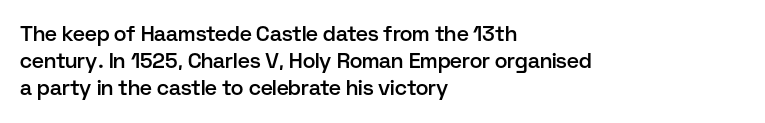
Q: Is the text bold? A: Semi-bold.
Q: Is the text italic (slanted)? A: No, it is upright.
Q: Is the text underlined? A: No.
Q: How is the paragraph aligned? A: Left-aligned.
Q: Is the spacing between letters normal or unusually wide? A: Normal.
Q: Is the spacing between lines tight, normal or loose? A: Normal.
